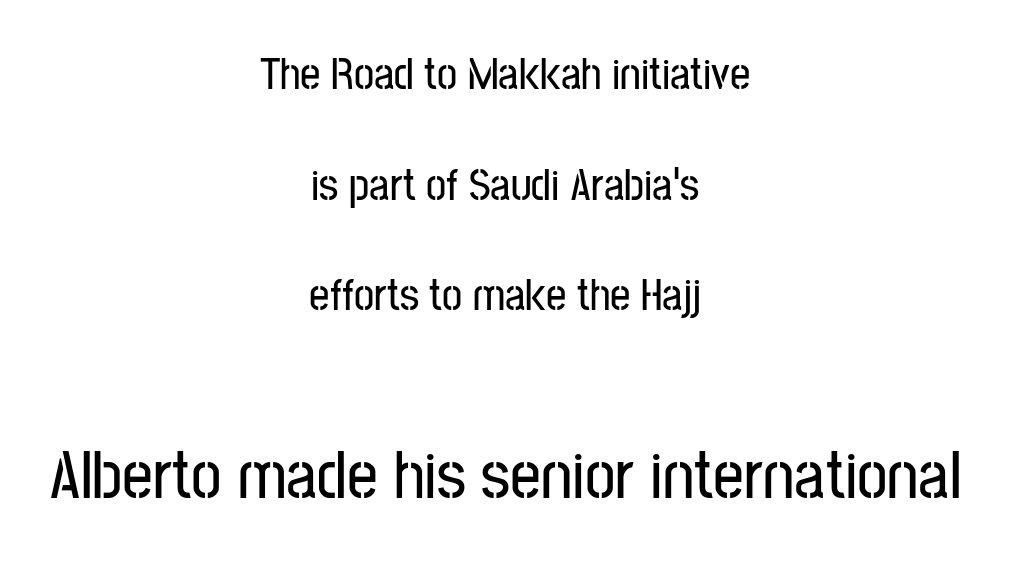
Stroke terminals: plain, sans-serif. You can tell it's not italic because the verticals are truly vertical. The rendering positions every line midway between the sides. The designer gave the closing block more size than the opening block. A great deal of white space separates one row of letters from the next.
